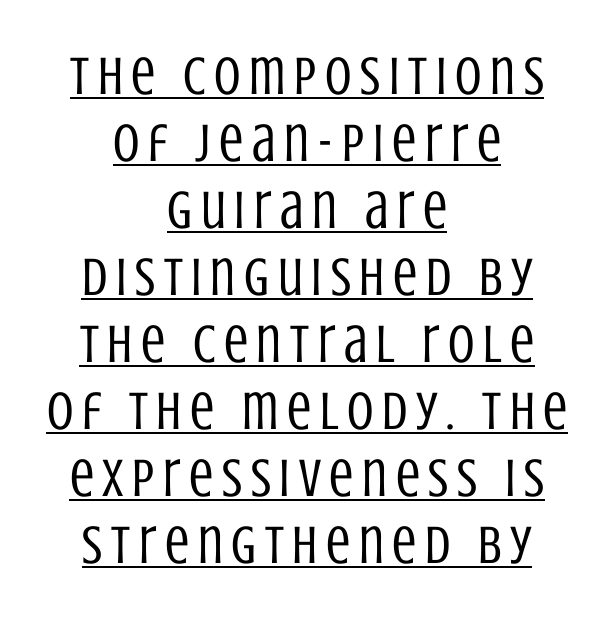
Proportional: the letters do not fall into vertical columns. These lines stack symmetrically, like a column narrowing and widening about its center. Are there feet on the stems? There aren't — it's a sans. This is roman type, the default non-slanted kind. The passage shown is underscored from start to finish.
